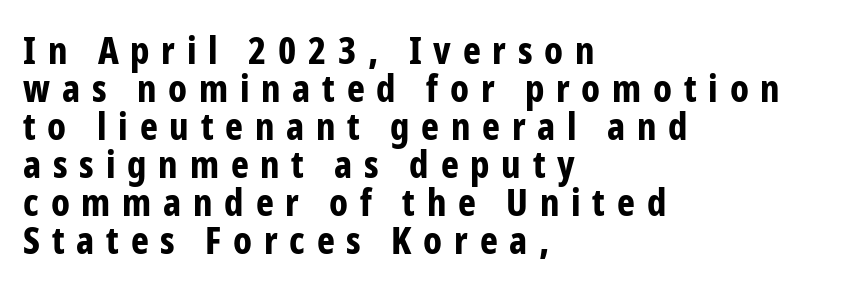
The image shows 38 px bold, condensed sans-serif type, upright; set left-aligned, tight line spacing (1.0x), unusually wide letter spacing (+0.31 em), not underlined; low stroke contrast and a medium x-height.
